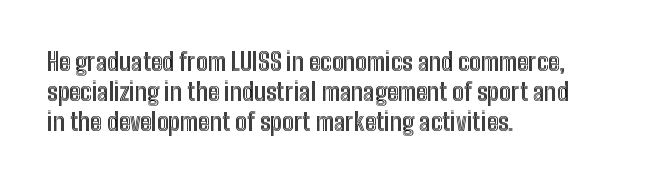
The image shows 24 px text type, upright; set left-aligned, normal line spacing (1.26x), normal letter spacing, not underlined.
